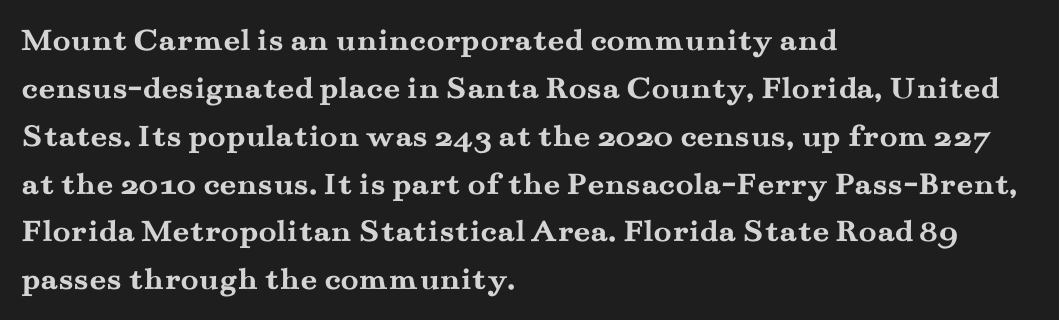
The image shows 33 px semibold, wide serif type, upright; set left-aligned, normal line spacing (1.45x), normal letter spacing, not underlined; medium stroke contrast and a small x-height.
